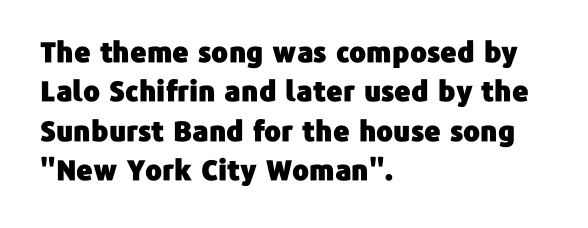
{"serif": "no", "italic": "no", "width": "normal", "stroke_contrast": "low", "x_height": "medium", "monospaced": "no", "underline": "no", "align": "left", "line_spacing": "normal", "line_spacing_ratio": 1.41, "letter_spacing": "normal", "letter_spacing_em": 0.0, "glyph_px": 28}
